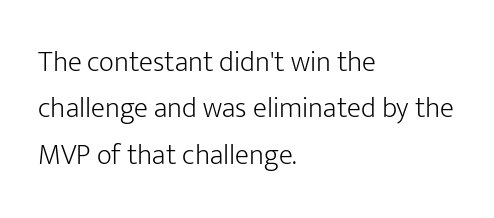
{"serif": "no", "italic": "no", "bold": "no", "weight": "light", "width": "normal", "stroke_contrast": "low", "x_height": "medium", "monospaced": "no", "underline": "no", "align": "left", "line_spacing": "normal", "line_spacing_ratio": 1.6, "letter_spacing": "normal", "letter_spacing_em": 0.0, "glyph_px": 29}
